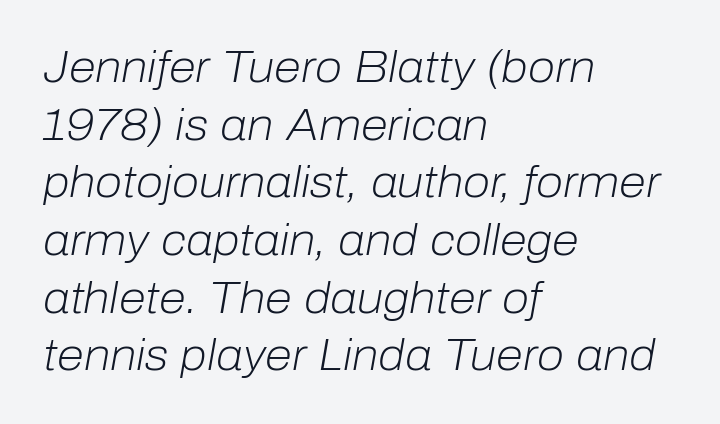
The image shows 44 px light type, italic (leaning right); set left-aligned, normal line spacing (1.31x), normal letter spacing, not underlined; low stroke contrast and a medium x-height.
